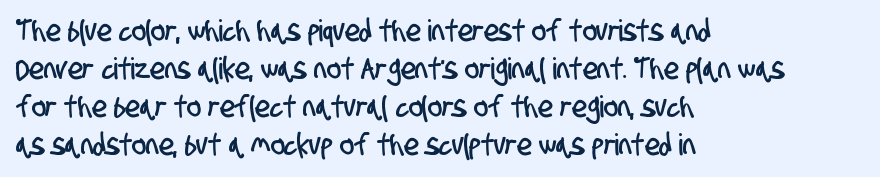
{"serif": "no", "width": "condensed", "stroke_contrast": "low", "x_height": "large", "monospaced": "no", "underline": "no", "align": "left", "line_spacing": "normal", "line_spacing_ratio": 1.27, "letter_spacing": "normal", "letter_spacing_em": 0.0, "glyph_px": 30}
